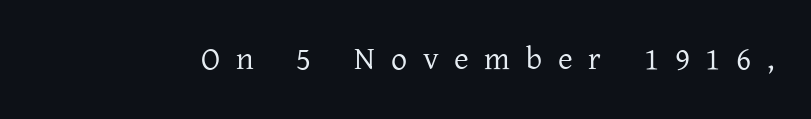
{"serif": "yes", "italic": "no", "bold": "no", "weight": "regular", "width": "normal", "stroke_contrast": "low", "x_height": "medium", "monospaced": "no", "underline": "no", "letter_spacing": "wide", "letter_spacing_em": 0.49, "glyph_px": 32}
